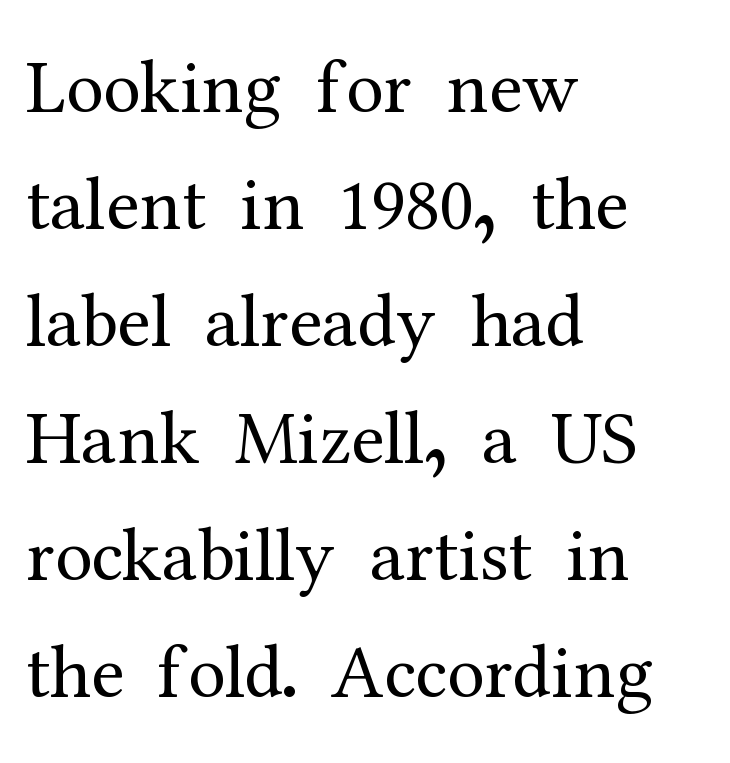
The image shows 76 px regular-weight serif type, upright; set left-aligned, normal line spacing (1.54x), normal letter spacing, not underlined; medium stroke contrast and a medium x-height.
